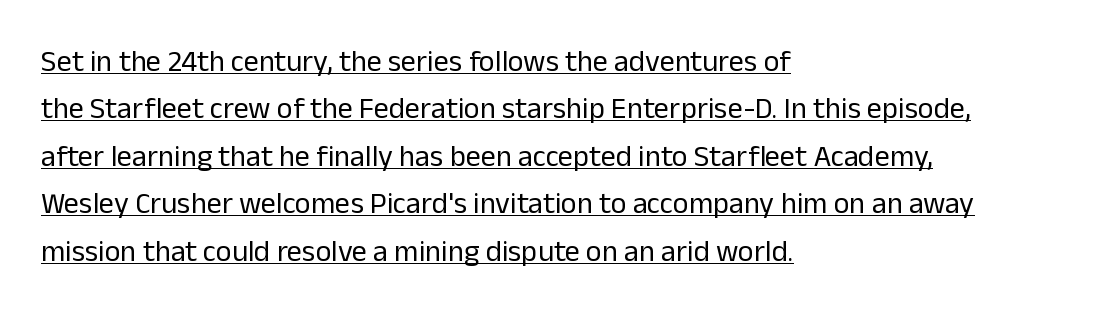
The image shows 30 px regular-weight sans-serif type, upright; set left-aligned, normal line spacing (1.58x), normal letter spacing, underlined; low stroke contrast and a medium x-height.
